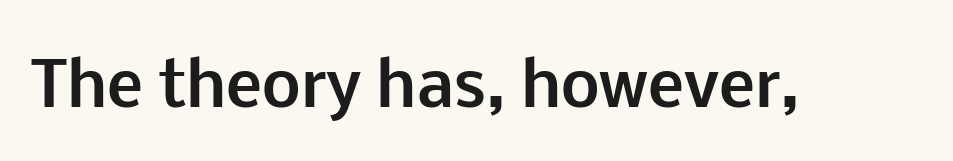
The image shows 61 px bold sans-serif type, upright; set normal letter spacing, not underlined; low stroke contrast and a medium x-height.
